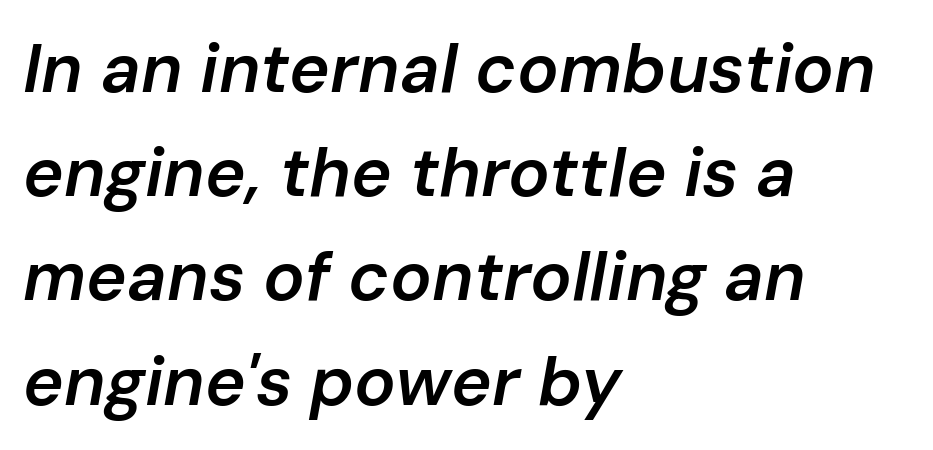
You could not count columns in this text — the font is proportionally spaced. Look at the tracking — it's just the regular setting, nothing added. The block of text has a typical density, with ordinary space between rows. Bare-footed words on every line. The rendering uses a semibold face; strokes are thickened but not to full bold. Notice how the passage keeps a crisp vertical edge on the left only.
